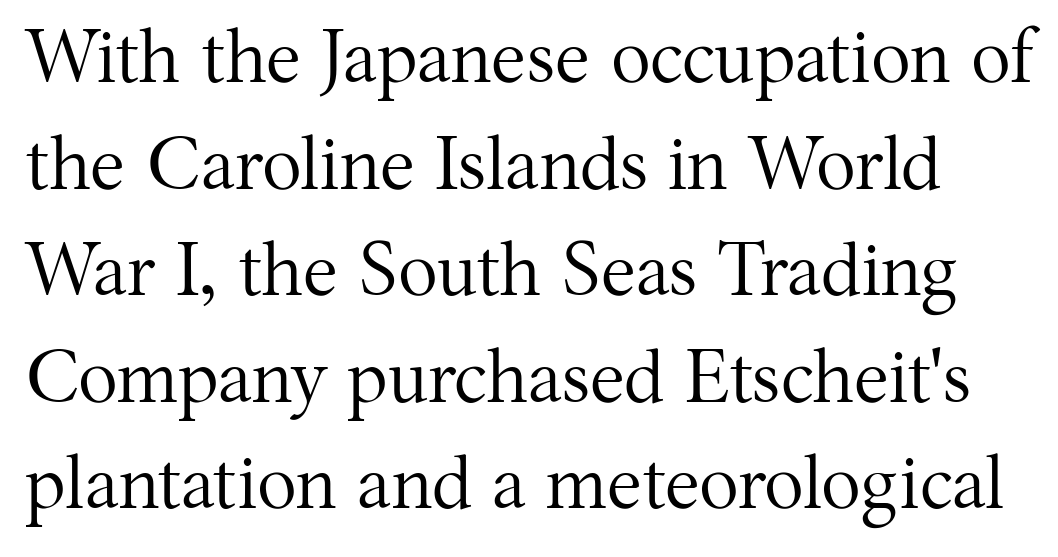
The image shows 74 px regular-weight serif type, upright; set normal line spacing (1.44x), normal letter spacing, not underlined; medium stroke contrast and a medium x-height.
